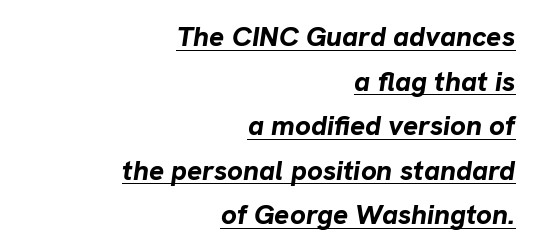
{"italic": "yes", "lean": "right", "slant_degrees": 8, "bold": "yes", "weight": "bold", "width": "normal", "stroke_contrast": "low", "x_height": "medium", "monospaced": "no", "underline": "yes", "align": "right", "line_spacing": "normal", "line_spacing_ratio": 1.59, "letter_spacing": "normal", "letter_spacing_em": 0.0, "glyph_px": 28}
